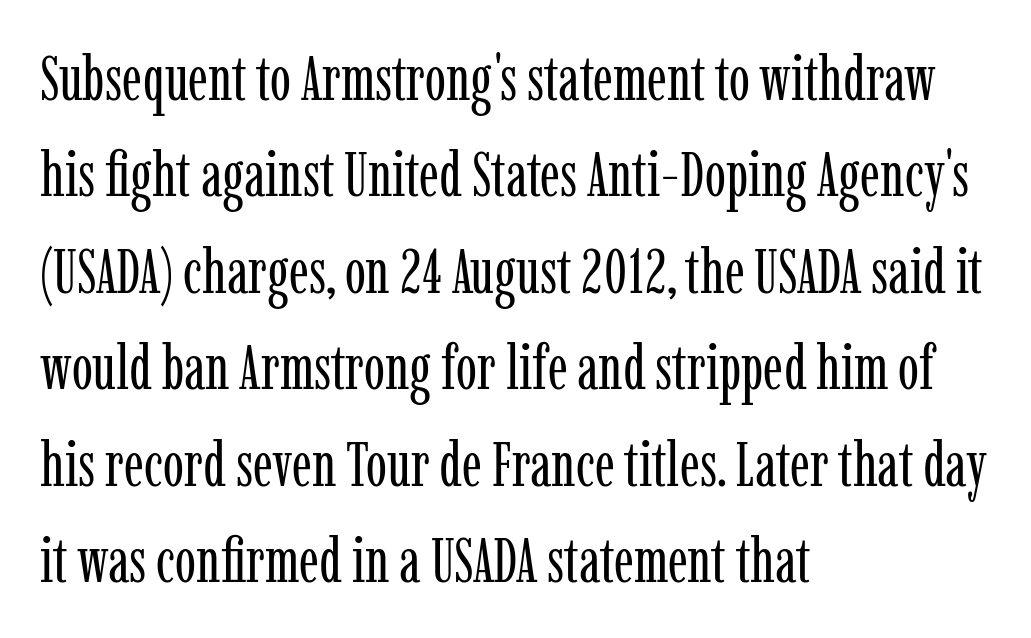
{"serif": "yes", "italic": "no", "bold": "no", "weight": "regular", "width": "condensed", "stroke_contrast": "low", "x_height": "medium", "monospaced": "no", "underline": "no", "align": "left", "line_spacing": "normal", "line_spacing_ratio": 1.53, "letter_spacing": "normal", "letter_spacing_em": 0.0, "glyph_px": 63}
